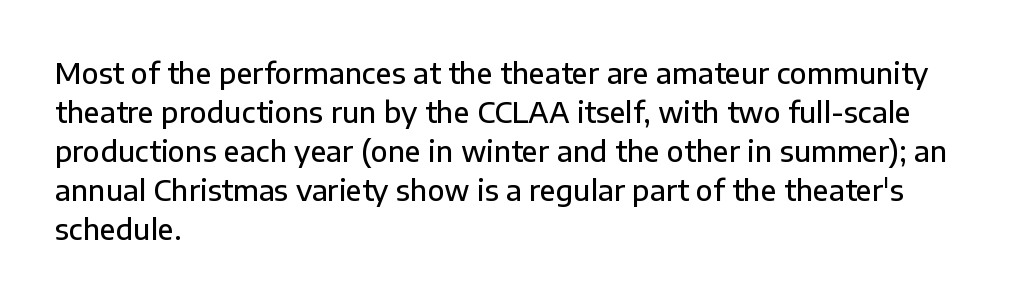
Q: Is the text bold? A: Semi-bold.
Q: Is the text italic (slanted)? A: No, it is upright.
Q: Is the typeface a serif or a sans-serif typeface? A: Sans-serif.
Q: Is the text underlined? A: No.
Q: How is the paragraph aligned? A: Left-aligned.
Q: Is the spacing between letters normal or unusually wide? A: Normal.
Q: Is the spacing between lines tight, normal or loose? A: Normal.
Q: Width (condensed, normal, or wide)? A: Normal.
Q: Stroke contrast? A: Low.
Q: x-height? A: Medium.
Q: Monospaced? A: No.
